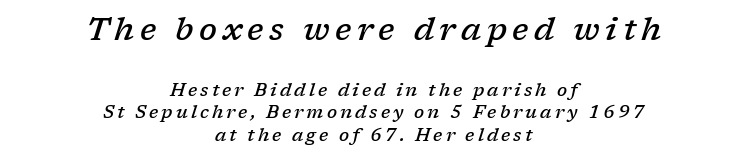
The image shows 32 px semibold serif type, italic (leaning right); set centered, normal line spacing (1.25x), not underlined; the first (top) block is 1.78x larger; low stroke contrast and a medium x-height.
